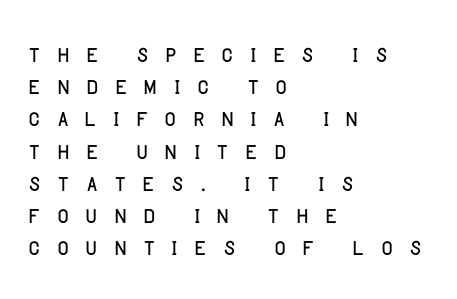
Q: Is the text bold? A: No.
Q: Is the text italic (slanted)? A: No, it is upright.
Q: Is the typeface a serif or a sans-serif typeface? A: Sans-serif.
Q: Is the text underlined? A: No.
Q: How is the paragraph aligned? A: Left-aligned.
Q: Is the spacing between letters normal or unusually wide? A: Unusually wide.
Q: Is the spacing between lines tight, normal or loose? A: Tight.
Q: Width (condensed, normal, or wide)? A: Normal.
Q: Stroke contrast? A: Low.
Q: x-height? A: Large.
Q: Monospaced? A: No.
